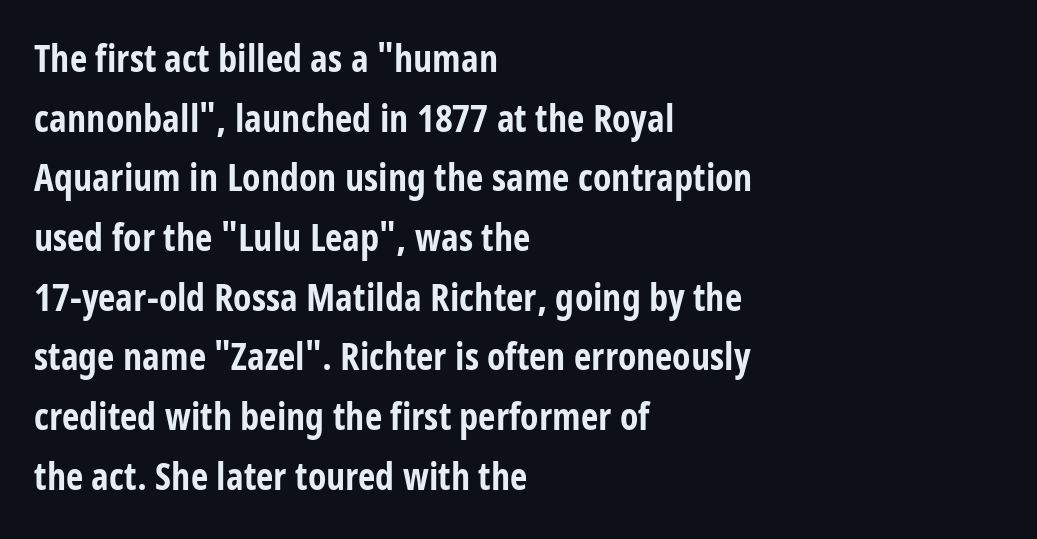
Q: Is the text bold? A: Yes.
Q: Is the text italic (slanted)? A: No, it is upright.
Q: Is the typeface a serif or a sans-serif typeface? A: Sans-serif.
Q: Is the text underlined? A: No.
Q: How is the paragraph aligned? A: Left-aligned.
Q: Is the spacing between letters normal or unusually wide? A: Normal.
Q: Is the spacing between lines tight, normal or loose? A: Normal.
Q: Width (condensed, normal, or wide)? A: Condensed.
Q: Stroke contrast? A: Low.
Q: x-height? A: Large.
Q: Monospaced? A: No.
